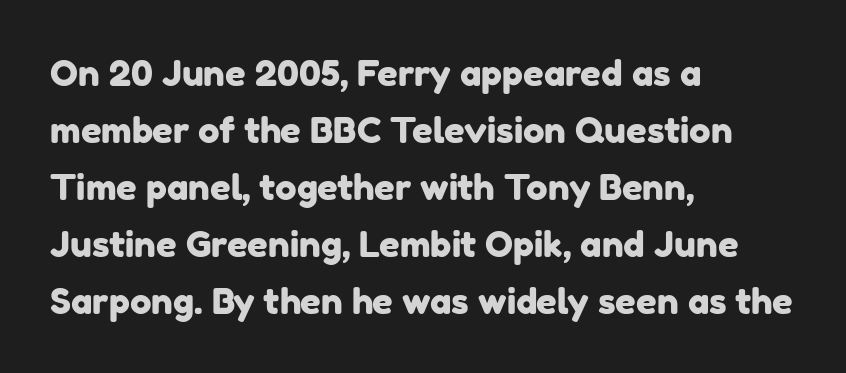
How are the letters spaced? Ordinarily, with no added tracking. The zone under the glyphs is completely vacant. Regular leading. One-word summary of the alignment: left.
